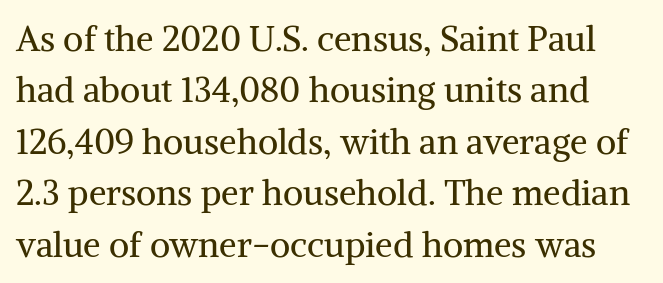
Q: Is the text bold? A: No.
Q: Is the text italic (slanted)? A: No, it is upright.
Q: Is the typeface a serif or a sans-serif typeface? A: Serif.
Q: Is the text underlined? A: No.
Q: Is the spacing between letters normal or unusually wide? A: Normal.
Q: Is the spacing between lines tight, normal or loose? A: Normal.
Q: Width (condensed, normal, or wide)? A: Normal.
Q: Stroke contrast? A: Medium.
Q: x-height? A: Medium.
Q: Monospaced? A: No.
